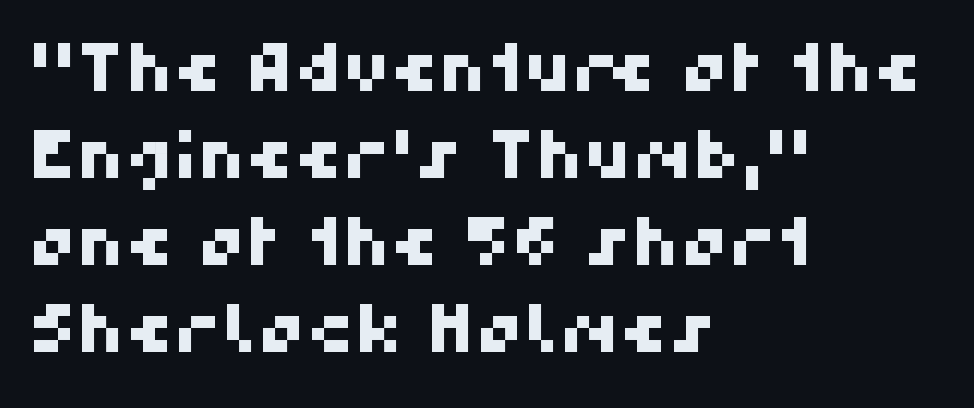
{"serif": "no", "width": "normal", "stroke_contrast": "high", "x_height": "medium", "monospaced": "no", "underline": "no", "align": "left", "line_spacing": "normal", "line_spacing_ratio": 1.3, "letter_spacing": "normal", "letter_spacing_em": 0.0, "glyph_px": 67}
